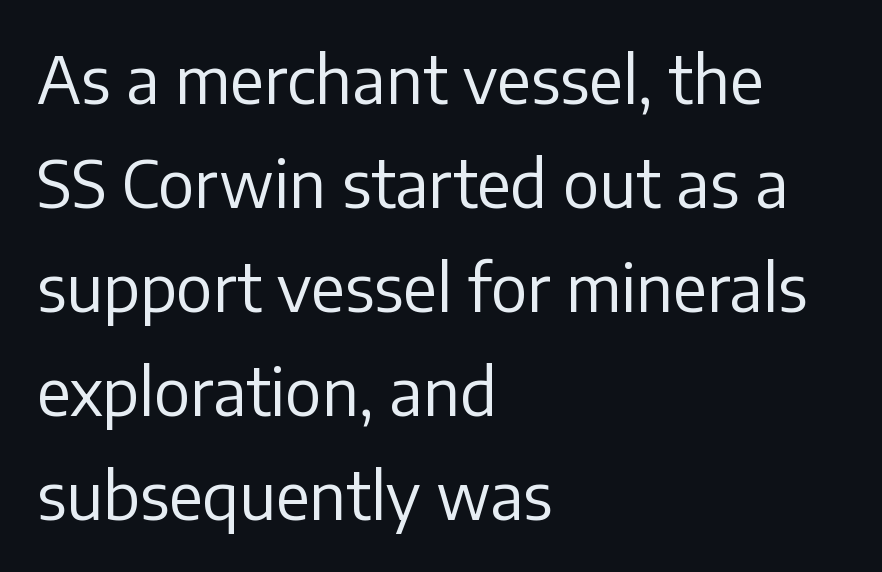
The image shows 65 px regular-weight sans-serif type, upright; set left-aligned, normal line spacing (1.6x), normal letter spacing, not underlined; low stroke contrast and a medium x-height.
